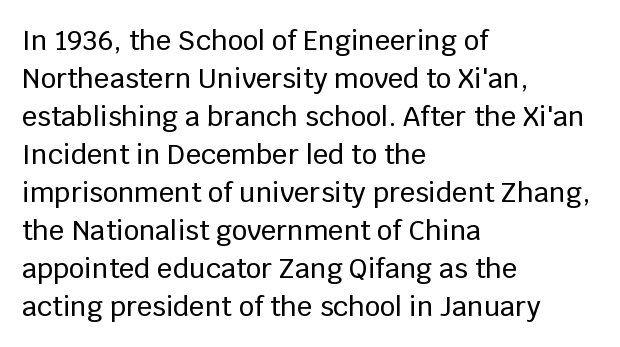
{"italic": "no", "underline": "no", "align": "left", "line_spacing": "normal", "line_spacing_ratio": 1.41, "letter_spacing": "normal", "letter_spacing_em": 0.0, "glyph_px": 27}
